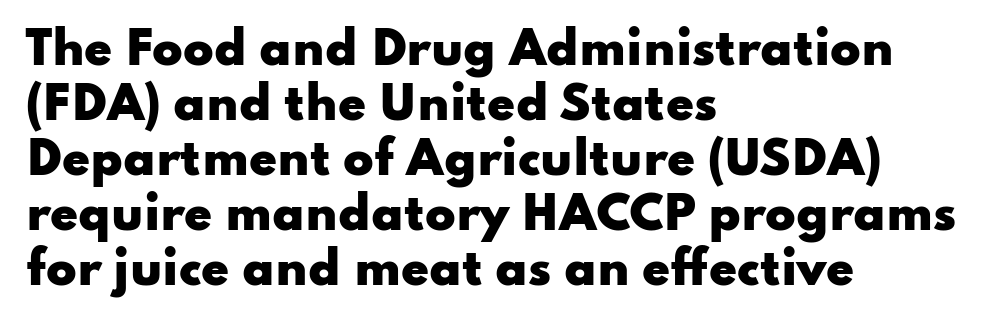
Q: Is the text bold? A: Yes.
Q: Is the text italic (slanted)? A: No, it is upright.
Q: Is the typeface a serif or a sans-serif typeface? A: Sans-serif.
Q: Is the text underlined? A: No.
Q: How is the paragraph aligned? A: Left-aligned.
Q: Is the spacing between letters normal or unusually wide? A: Normal.
Q: Width (condensed, normal, or wide)? A: Wide.
Q: Stroke contrast? A: Low.
Q: x-height? A: Small.
Q: Monospaced? A: No.
